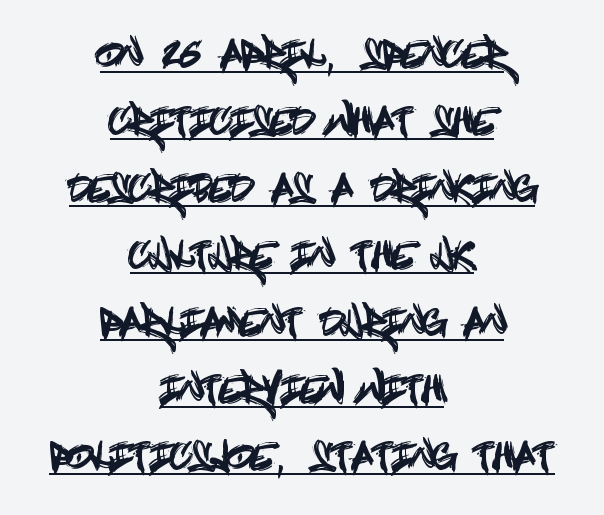
{"serif": "no", "width": "condensed", "x_height": "large", "underline": "yes", "align": "center", "line_spacing_ratio": 1.86, "letter_spacing": "normal", "letter_spacing_em": 0.0, "glyph_px": 36}
